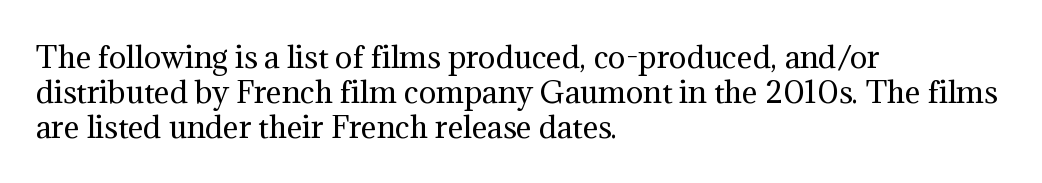
{"serif": "yes", "italic": "no", "bold": "no", "weight": "regular", "width": "normal", "stroke_contrast": "medium", "x_height": "medium", "monospaced": "no", "underline": "no", "align": "left", "line_spacing_ratio": 1.2, "letter_spacing": "normal", "letter_spacing_em": 0.0, "glyph_px": 29}
